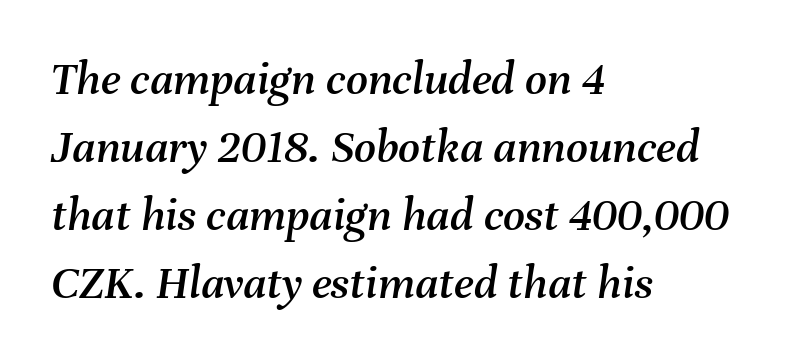
Q: Is the text italic (slanted)? A: Yes, it leans right by about 8 degrees.
Q: Is the text underlined? A: No.
Q: How is the paragraph aligned? A: Left-aligned.
Q: Is the spacing between letters normal or unusually wide? A: Normal.
Q: Is the spacing between lines tight, normal or loose? A: Normal.
Q: Width (condensed, normal, or wide)? A: Normal.
Q: Stroke contrast? A: Medium.
Q: x-height? A: Medium.
Q: Monospaced? A: No.
